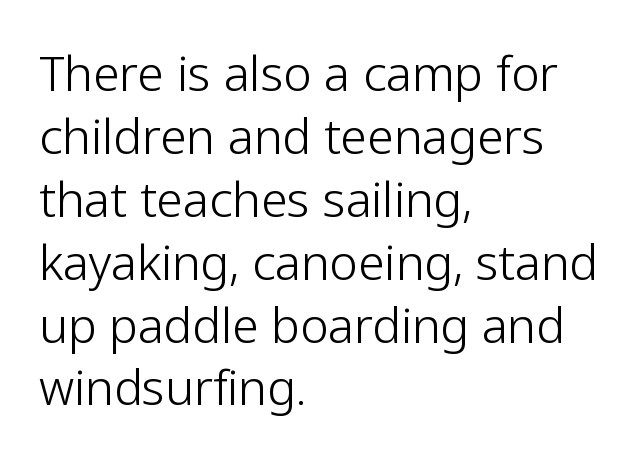
Q: Is the text bold? A: No.
Q: Is the text italic (slanted)? A: No, it is upright.
Q: Is the typeface a serif or a sans-serif typeface? A: Sans-serif.
Q: Is the text underlined? A: No.
Q: How is the paragraph aligned? A: Left-aligned.
Q: Is the spacing between letters normal or unusually wide? A: Normal.
Q: Is the spacing between lines tight, normal or loose? A: Normal.
Q: Width (condensed, normal, or wide)? A: Normal.
Q: Stroke contrast? A: Low.
Q: x-height? A: Medium.
Q: Monospaced? A: No.
